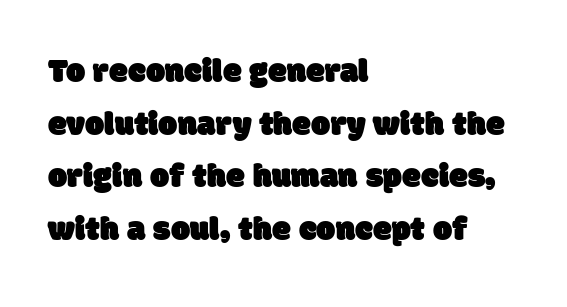
{"serif": "no", "width": "normal", "stroke_contrast": "low", "x_height": "large", "monospaced": "no", "underline": "no", "align": "left", "line_spacing": "normal", "line_spacing_ratio": 1.55, "letter_spacing": "normal", "letter_spacing_em": 0.0, "glyph_px": 34}
